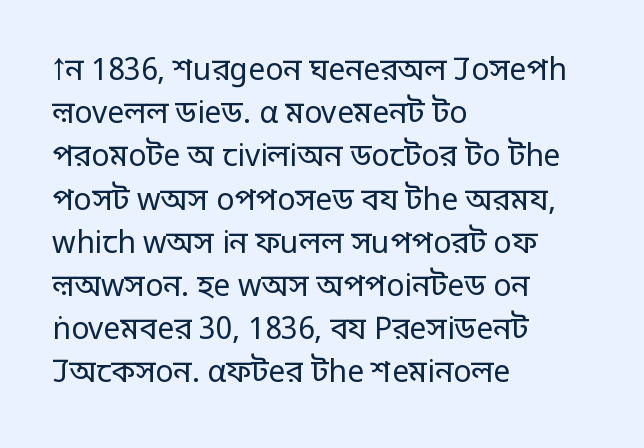
This rendering features lettering with no underline. Leading matches the norm, producing a regular column. Varying glyph widths throughout — classic text-font behaviour. Casual observation: everything's shoved over to the left. I'd call this a sans setting — the letters go barefoot. The letters stand straight up with perfectly vertical stems.
